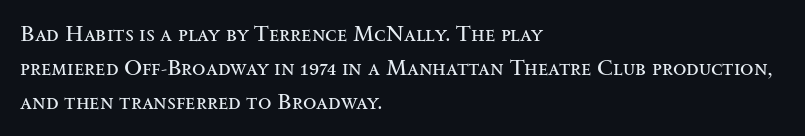
The image shows 22 px text type, upright; set left-aligned, normal line spacing (1.55x), normal letter spacing, not underlined.
